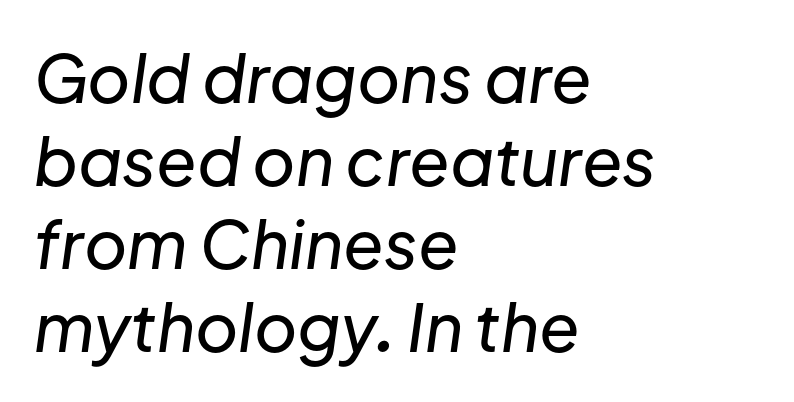
Q: Is the text italic (slanted)? A: Yes, it leans right by about 8 degrees.
Q: Is the text underlined? A: No.
Q: How is the paragraph aligned? A: Left-aligned.
Q: Is the spacing between letters normal or unusually wide? A: Normal.
Q: Is the spacing between lines tight, normal or loose? A: Normal.
Q: Width (condensed, normal, or wide)? A: Normal.
Q: Stroke contrast? A: Low.
Q: x-height? A: Medium.
Q: Monospaced? A: No.
